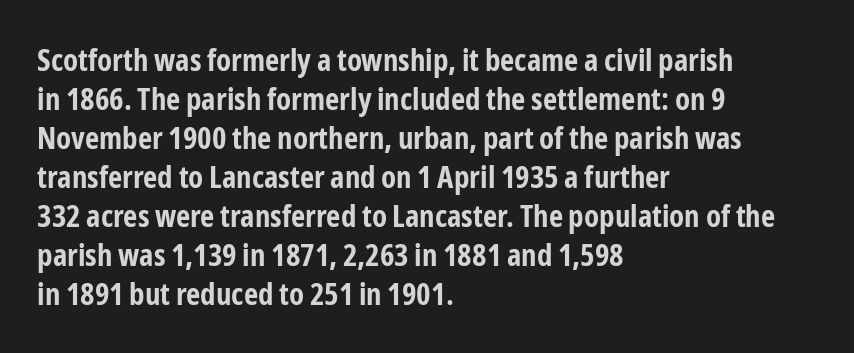
{"serif": "no", "italic": "no", "bold": "yes", "weight": "bold", "width": "condensed", "stroke_contrast": "low", "x_height": "medium", "monospaced": "no", "underline": "no", "align": "left", "line_spacing": "normal", "line_spacing_ratio": 1.26, "letter_spacing": "normal", "letter_spacing_em": 0.0, "glyph_px": 31}
